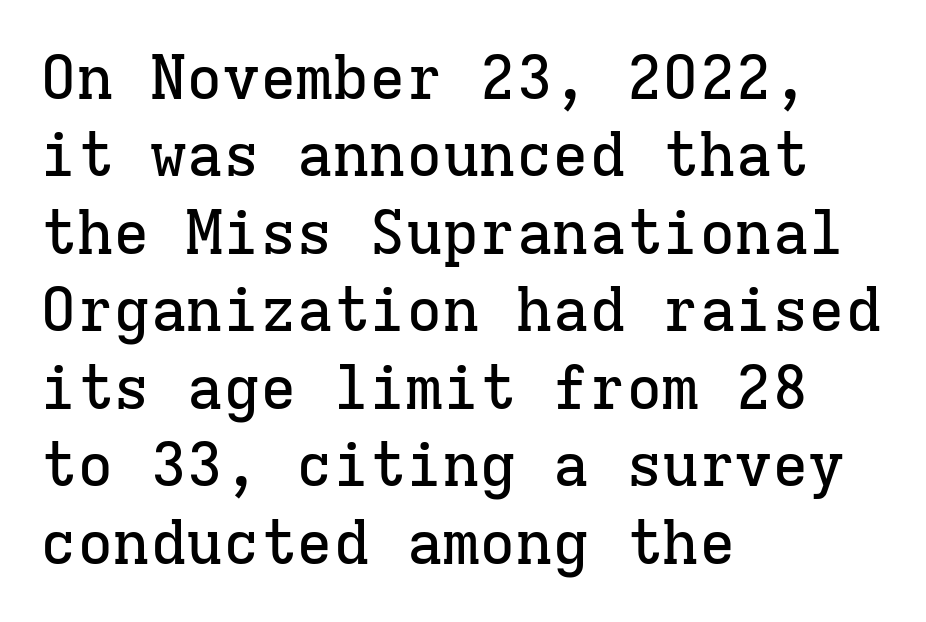
The rendering uses typewriter-style spacing with identical character cells. What kind of face is this? One with serifs. Do the letters lean? They stand straight. The line texture is even and compact thanks to regular tracking.
